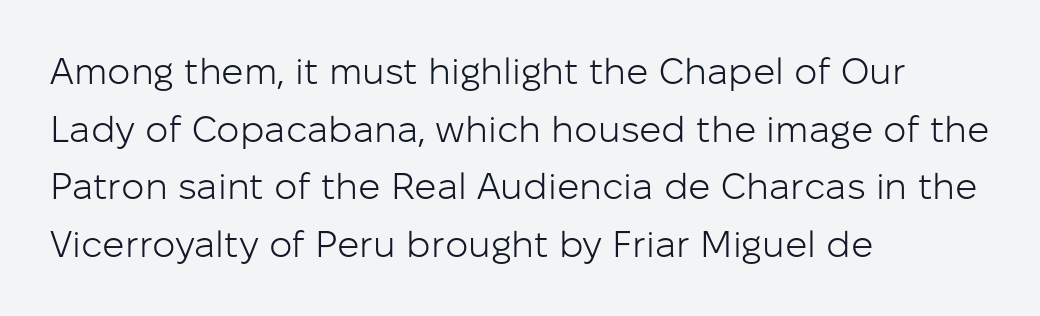
Q: Is the text bold? A: No.
Q: Is the text italic (slanted)? A: No, it is upright.
Q: Is the typeface a serif or a sans-serif typeface? A: Sans-serif.
Q: Is the text underlined? A: No.
Q: How is the paragraph aligned? A: Left-aligned.
Q: Is the spacing between letters normal or unusually wide? A: Normal.
Q: Is the spacing between lines tight, normal or loose? A: Normal.
Q: Width (condensed, normal, or wide)? A: Normal.
Q: Stroke contrast? A: Low.
Q: x-height? A: Medium.
Q: Monospaced? A: No.
